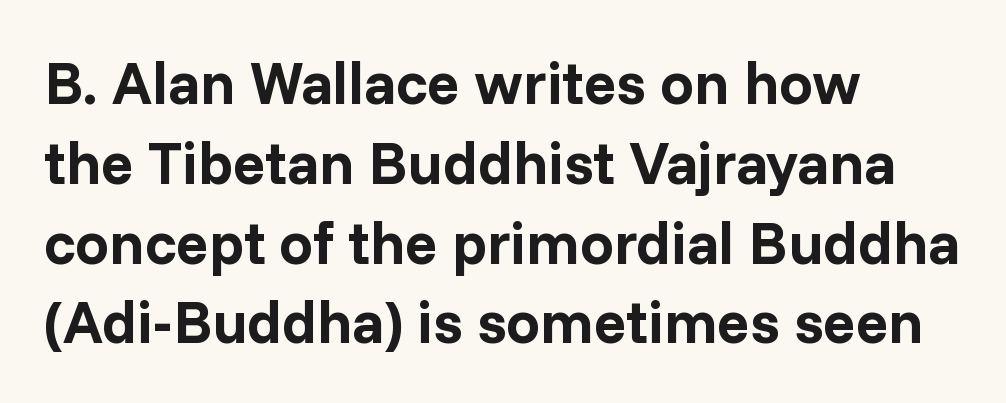
The image shows 60 px bold sans-serif type, upright; set left-aligned, normal line spacing (1.33x), normal letter spacing, not underlined; low stroke contrast and a medium x-height.
